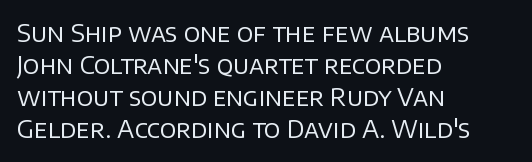
The strip under each line holds only bare page. You could call the tracking neutral — neither tight nor loose. Where is the straight margin? On the left. Upright lettering throughout. The weight tops out at a normal text grade.
